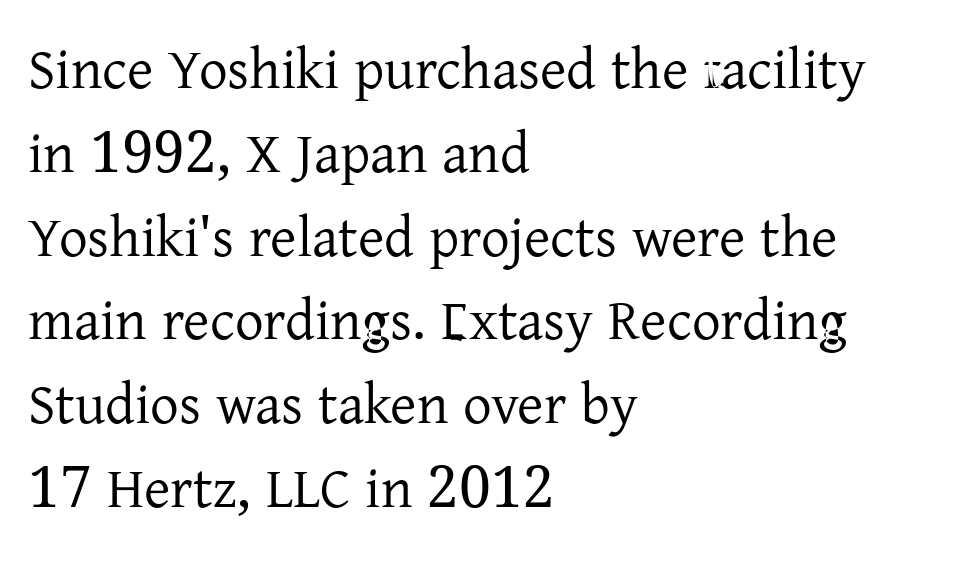
{"serif": "yes", "italic": "no", "bold": "no", "weight": "regular", "width": "normal", "stroke_contrast": "low", "x_height": "medium", "monospaced": "no", "underline": "no", "align": "left", "line_spacing": "normal", "line_spacing_ratio": 1.47, "letter_spacing": "normal", "letter_spacing_em": 0.0, "glyph_px": 57}
